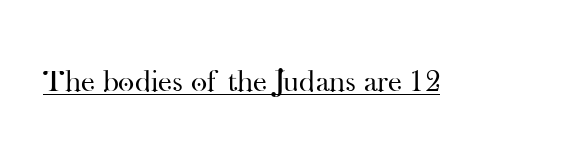
{"serif": "yes", "italic": "no", "bold": "no", "weight": "regular", "width": "normal", "stroke_contrast": "high", "x_height": "small", "monospaced": "no", "underline": "yes", "letter_spacing": "normal", "letter_spacing_em": 0.0, "glyph_px": 31}
